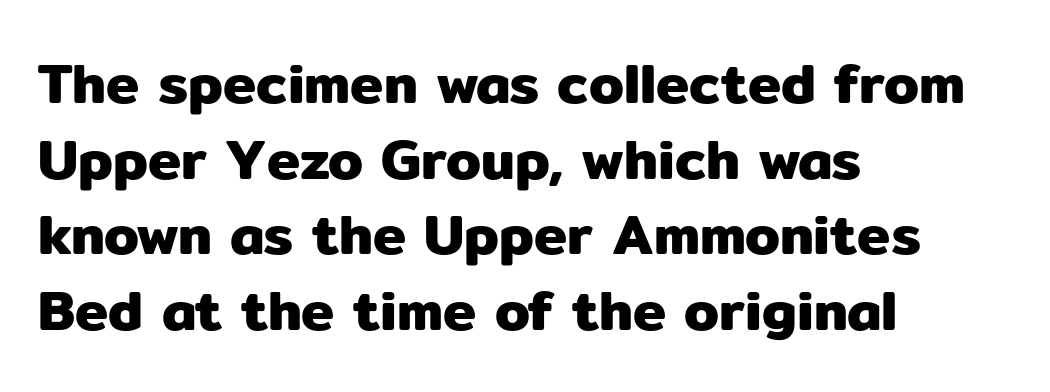
The image shows 56 px sans-serif type, upright; set left-aligned, normal line spacing (1.35x), normal letter spacing, not underlined; low stroke contrast and a medium x-height.
